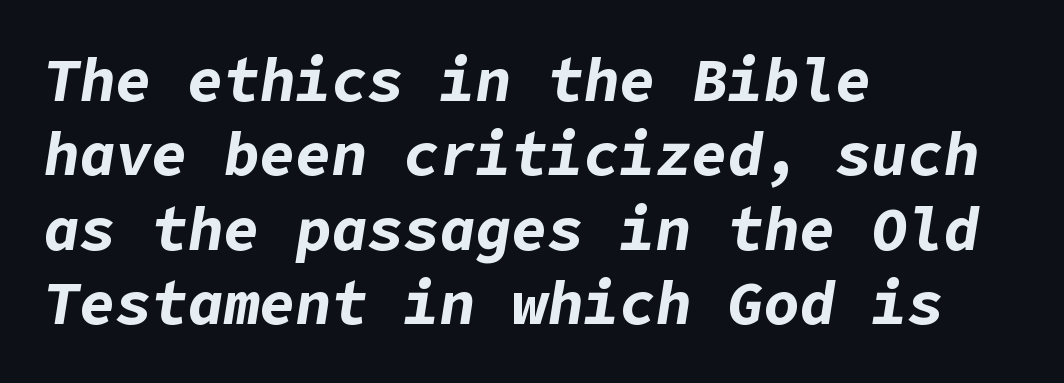
{"italic": "yes", "lean": "right", "slant_degrees": 9, "bold": "yes", "weight": "bold", "width": "normal", "stroke_contrast": "low", "x_height": "medium", "underline": "no", "align": "left", "line_spacing_ratio": 1.24, "letter_spacing": "normal", "letter_spacing_em": 0.0, "glyph_px": 60}
